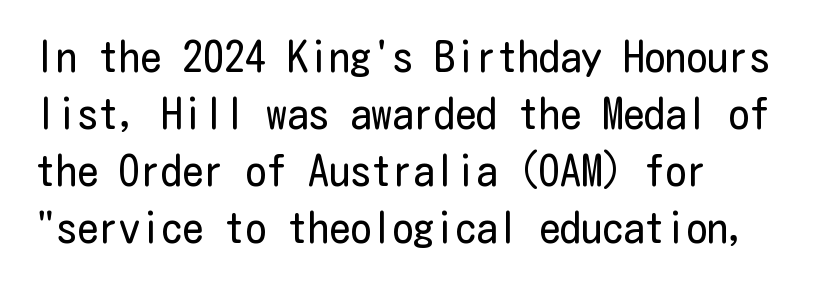
Nothing sits at the stroke ends, so this counts as sans-serif. The strokes carry an ordinary text weight at most. Which margin do the lines hug? The left one — the right edge is uneven. This is the regular roman posture of the typeface. There is no visible air inserted between adjacent glyphs. Words float on clear page, feet unadorned.
